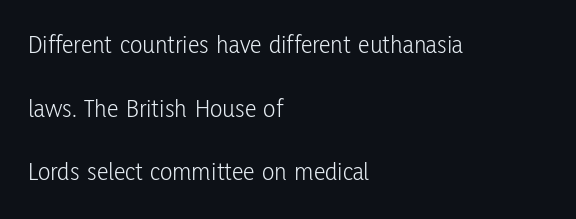
{"italic": "no", "bold": "no", "underline": "no", "align": "left", "line_spacing": "loose", "line_spacing_ratio": 2.45, "letter_spacing": "normal", "letter_spacing_em": 0.0, "glyph_px": 26}
